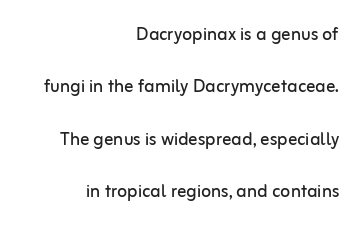
This reads as an unemphasized weight, regular at the heaviest. The horizontal fit of the characters is conventional and even. Posture: vertical. Typeset ragged left — the right edge is the straight one. The zone under the glyphs is completely vacant.
